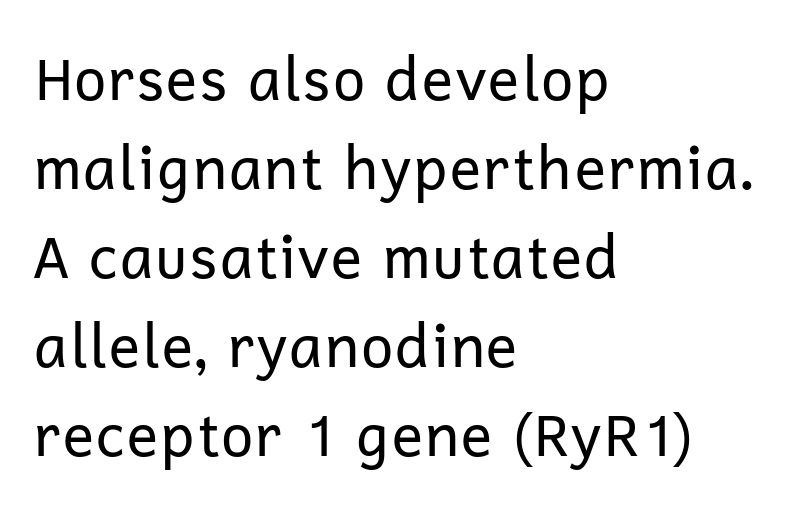
This is not heavy type; no bold has been used. The rendering uses a moderate line-height, typical for paragraphs. Glyph-to-glyph distance matches everyday printed text. Examine the stroke ends and you'll find no serifs. Do the characters align in a grid? No, the font is proportional.
